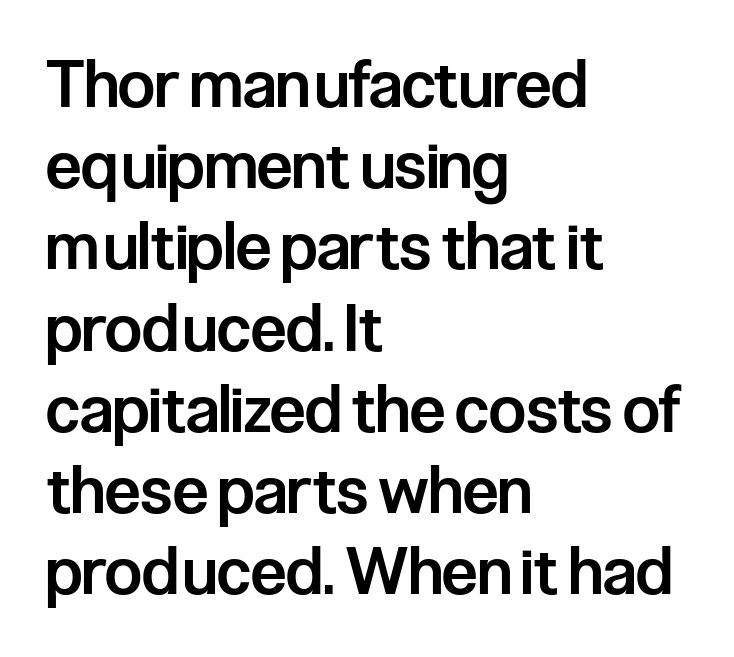
The designer left line spacing at the default. You could not count columns in this text — the font is proportionally spaced. Glyph-to-glyph distance matches everyday printed text. The gap between lines stays unmarked. In terms of weight, the rendering is demibold, just under bold.
